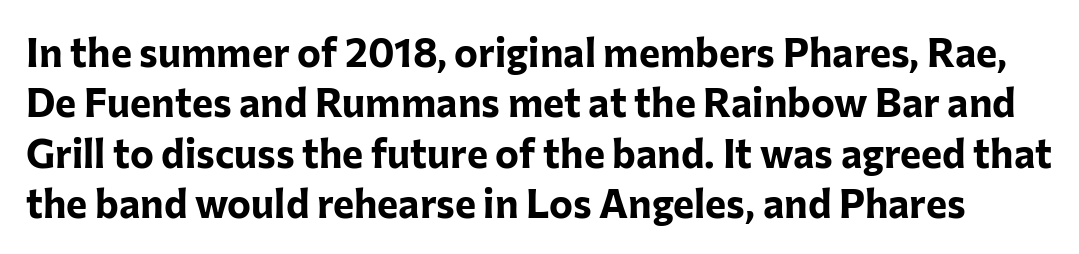
{"serif": "no", "italic": "no", "bold": "yes", "weight": "bold", "width": "normal", "stroke_contrast": "low", "x_height": "medium", "monospaced": "no", "underline": "no", "line_spacing": "normal", "line_spacing_ratio": 1.26, "letter_spacing": "normal", "letter_spacing_em": 0.0, "glyph_px": 40}
